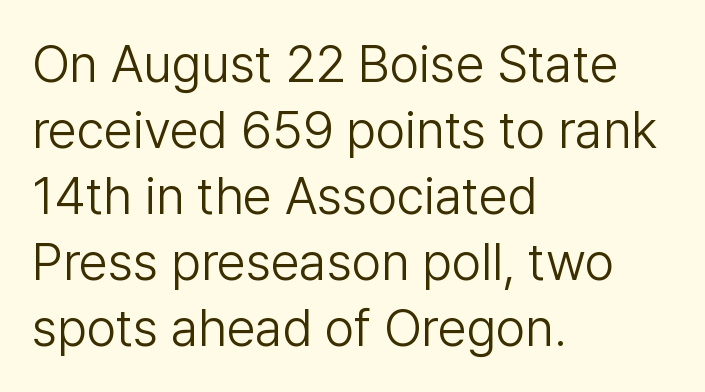
{"serif": "no", "italic": "no", "bold": "no", "weight": "light", "width": "normal", "stroke_contrast": "low", "x_height": "medium", "monospaced": "no", "underline": "no", "align": "left", "line_spacing": "normal", "line_spacing_ratio": 1.27, "letter_spacing": "normal", "letter_spacing_em": 0.0, "glyph_px": 52}
